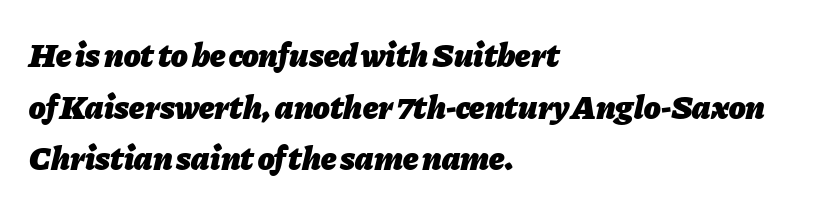
The image shows 34 px heavy type, italic (leaning right); set left-aligned, normal line spacing (1.52x), normal letter spacing, not underlined; low stroke contrast and a medium x-height.
